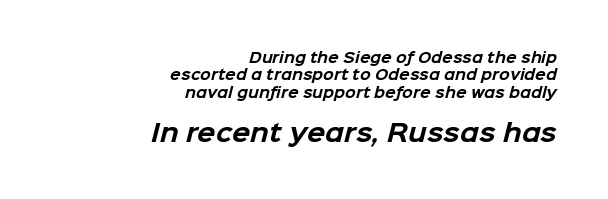
The image shows 24 px bold type; set right-aligned, line spacing 1.24x, normal letter spacing, not underlined; the second (bottom) block is 1.71x larger.
